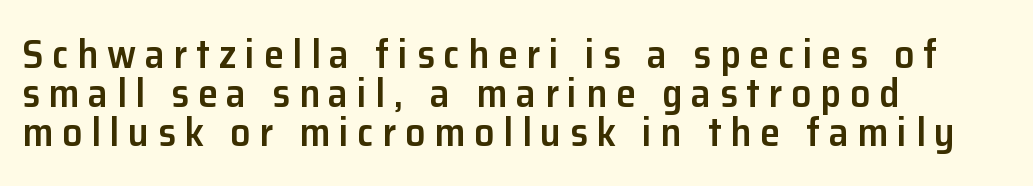
Q: Is the text bold? A: Semi-bold.
Q: Is the text italic (slanted)? A: No, it is upright.
Q: Is the typeface a serif or a sans-serif typeface? A: Sans-serif.
Q: Is the text underlined? A: No.
Q: How is the paragraph aligned? A: Left-aligned.
Q: Is the spacing between letters normal or unusually wide? A: Unusually wide.
Q: Is the spacing between lines tight, normal or loose? A: Tight.
Q: Width (condensed, normal, or wide)? A: Normal.
Q: Stroke contrast? A: Low.
Q: x-height? A: Medium.
Q: Monospaced? A: No.
